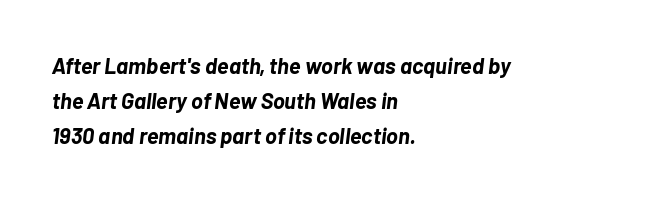
{"italic": "yes", "lean": "right", "slant_degrees": 7, "bold": "yes", "underline": "no", "align": "left", "line_spacing": "normal", "line_spacing_ratio": 1.59, "letter_spacing": "normal", "letter_spacing_em": 0.0, "glyph_px": 22}
